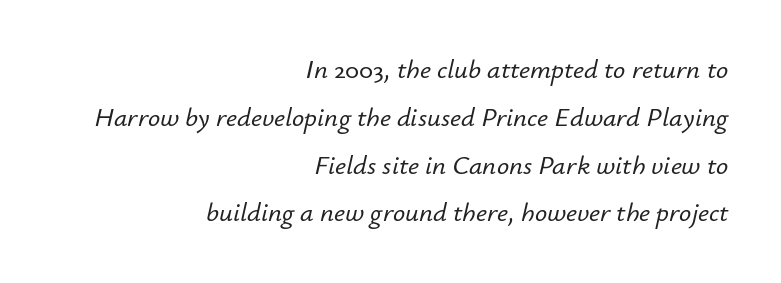
The image shows 27 px text type, italic (leaning right); set right-aligned, line spacing 1.77x, normal letter spacing, not underlined.
